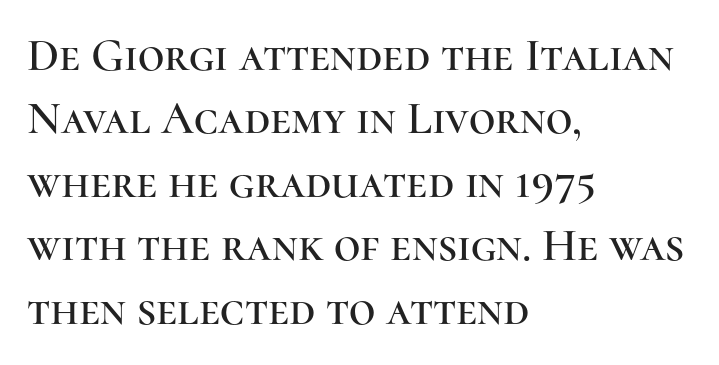
{"serif": "yes", "italic": "no", "width": "normal", "stroke_contrast": "high", "x_height": "medium", "monospaced": "no", "underline": "no", "align": "left", "line_spacing": "normal", "line_spacing_ratio": 1.38, "letter_spacing": "normal", "letter_spacing_em": 0.0, "glyph_px": 46}
